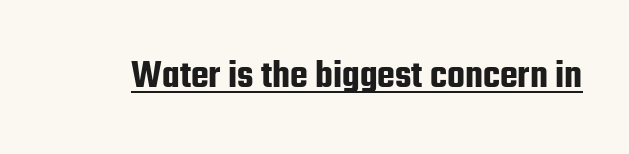
The image shows 41 px condensed sans-serif type, upright; set normal letter spacing, underlined; low stroke contrast and a medium x-height.
